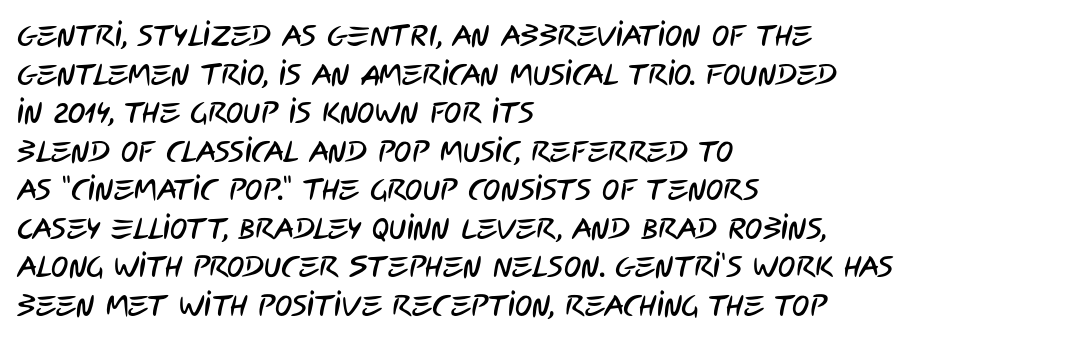
{"serif": "no", "width": "condensed", "stroke_contrast": "low", "x_height": "large", "monospaced": "no", "underline": "no", "align": "left", "line_spacing": "normal", "line_spacing_ratio": 1.33, "letter_spacing": "normal", "letter_spacing_em": 0.0, "glyph_px": 29}
